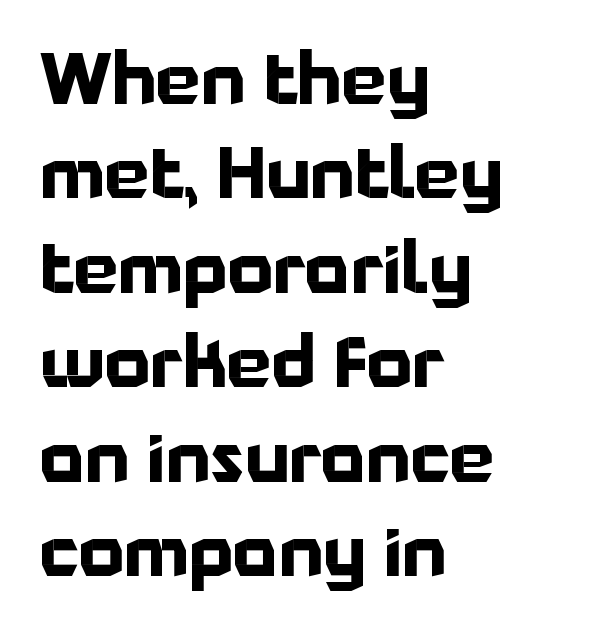
The setting favours the left margin, as ordinary paragraphs usually do. The letters stand upright; this is a roman face. Decoration check: the copy has no underline. Compared with typical body copy, the letter spacing here is the same.
